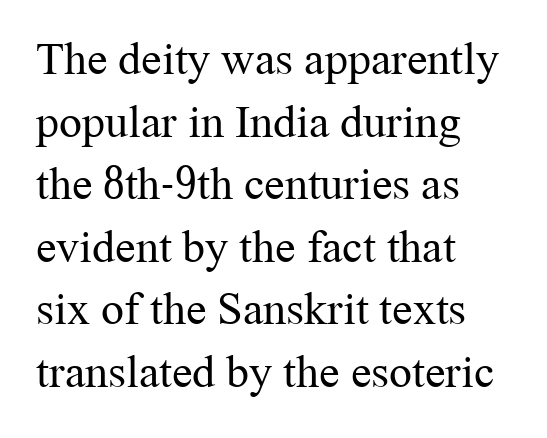
This sample uses an upright cut, with every glyph sitting square on the baseline. Letters rest on an invisible, unmarked baseline. Nothing unusual about the tracking: characters are spaced as the font intends. Letterform terminals end in serifs throughout the passage. One-word summary of the alignment: left. The face looks like a standard text weight, possibly lighter.
